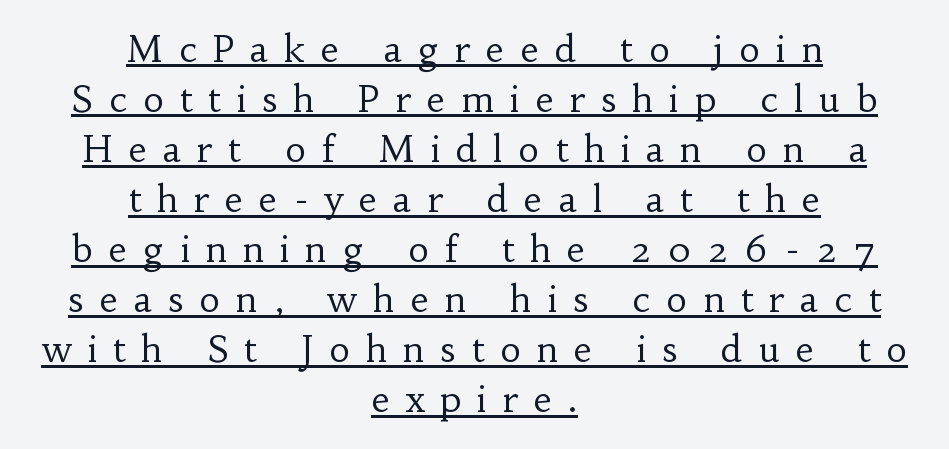
When letters stand straight like this, we call the style roman or upright. The letters advance in unequal steps, a hallmark of proportional type. The font is comparable to plain body text, perhaps lighter. Alignment: centered. Vertically, the passage feels balanced, rows spaced as you'd expect. Glance below the letters and you will spot a drawn line.
